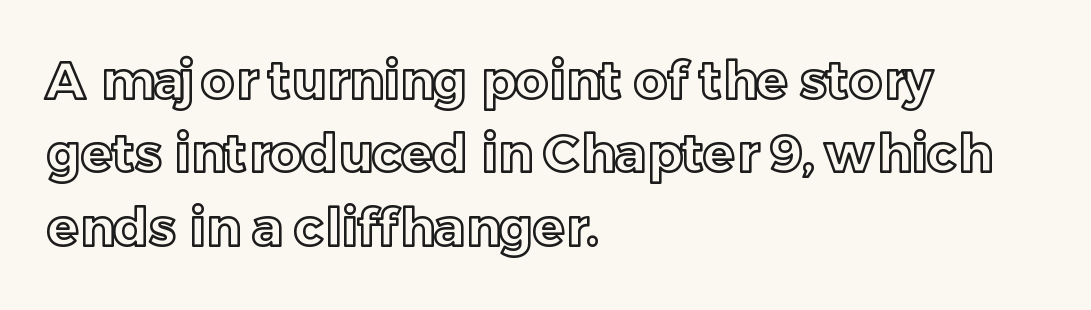
The image shows 52 px text type, upright; set left-aligned, normal line spacing (1.41x), normal letter spacing, not underlined; a medium x-height.
